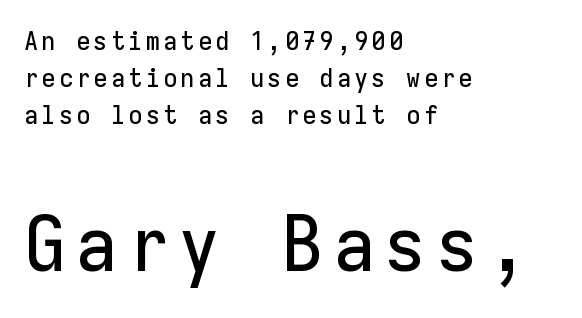
{"serif": "no", "italic": "no", "width": "normal", "stroke_contrast": "low", "x_height": "medium", "monospaced": "yes", "underline": "no", "align": "left", "line_spacing": "normal", "line_spacing_ratio": 1.42, "larger_block": "second", "size_ratio": 2.96, "glyph_px": 77}
